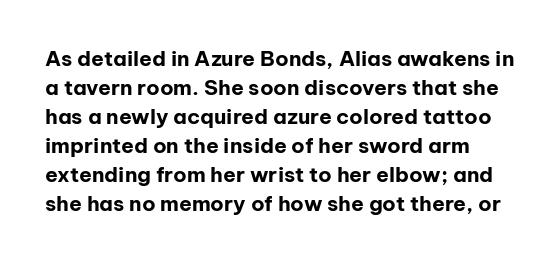
Beneath every word, the page is bare. In terms of posture, this sample is upright. Regular leading. Typesetter's note: full bold, strokes at maximum text heaviness. Each word holds together tightly as a unit, with standard inter-letter gaps.
